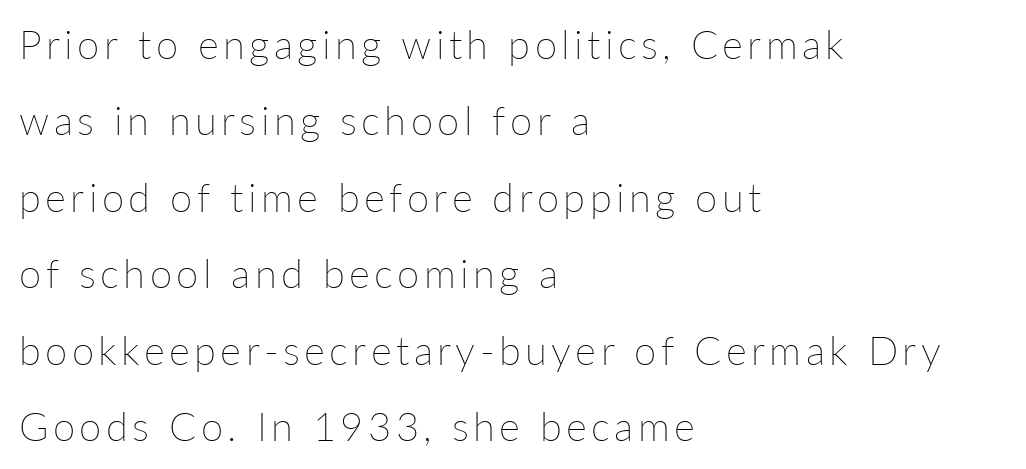
The image shows 40 px thin type, upright; set left-aligned, loose line spacing (1.91x), not underlined; low stroke contrast and a medium x-height.
